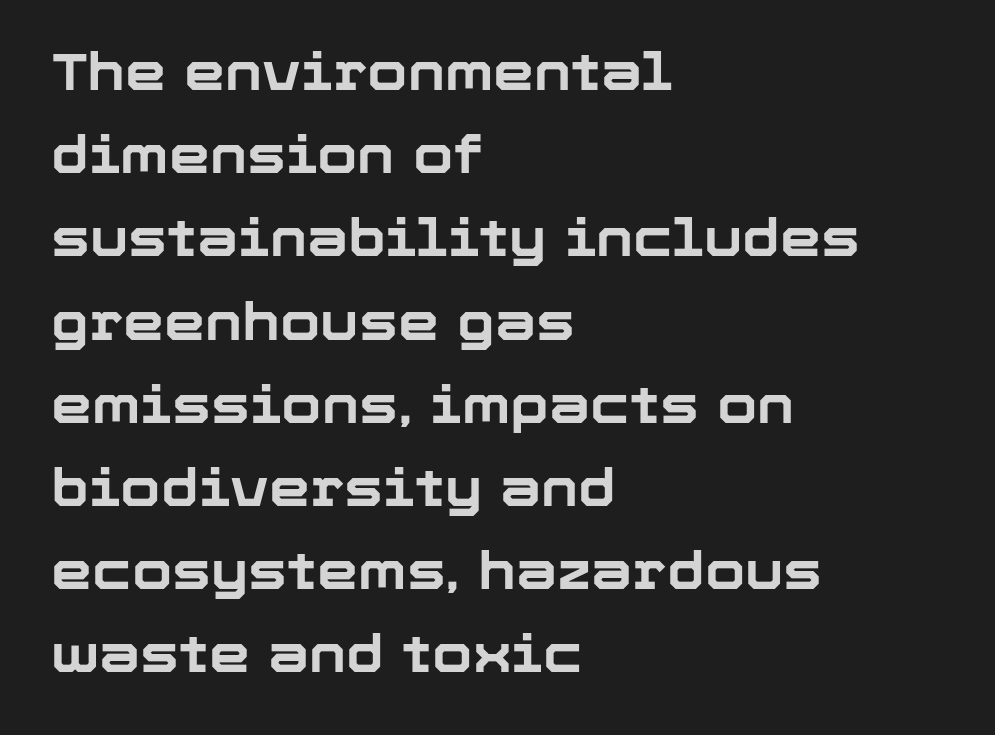
The image shows 52 px bold sans-serif type, upright; set left-aligned, normal line spacing (1.6x), normal letter spacing, not underlined; low stroke contrast and a medium x-height.
